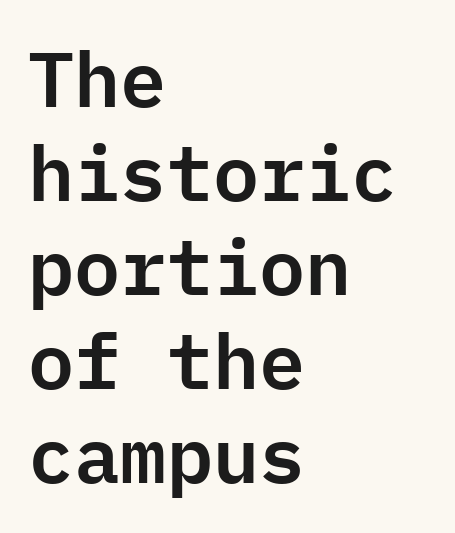
The image shows 77 px sans-serif type, upright, monospaced; set left-aligned, line spacing 1.22x, normal letter spacing, not underlined; low stroke contrast and a medium x-height.
